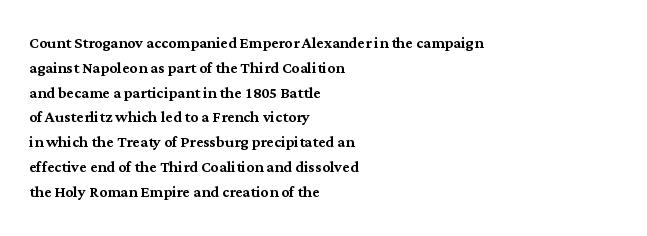
A roman cut, with each character standing at attention. The letters sit at their default tracking, neither squeezed nor spread. Compared with a centered layout, this one pins lines to the left instead. Clear beneath every line of the passage.
